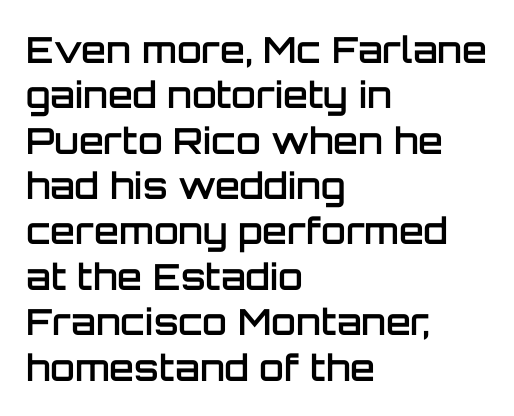
The image shows 36 px semibold sans-serif type, upright; set left-aligned, normal line spacing (1.26x), normal letter spacing, not underlined; low stroke contrast and a large x-height.
